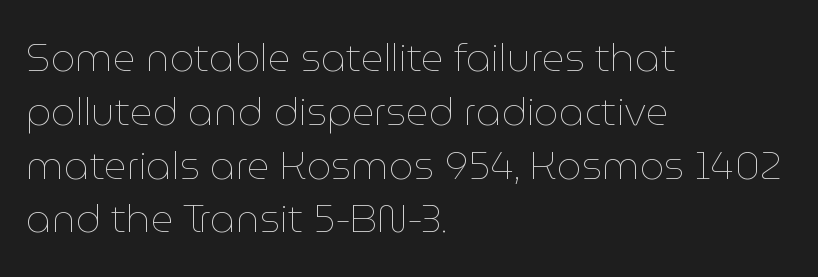
Q: Is the text bold? A: No.
Q: Is the text italic (slanted)? A: No, it is upright.
Q: Is the text underlined? A: No.
Q: How is the paragraph aligned? A: Left-aligned.
Q: Is the spacing between letters normal or unusually wide? A: Normal.
Q: Is the spacing between lines tight, normal or loose? A: Normal.
Q: Width (condensed, normal, or wide)? A: Normal.
Q: Stroke contrast? A: Low.
Q: x-height? A: Medium.
Q: Monospaced? A: No.
